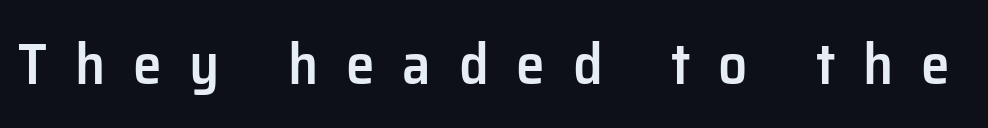
Q: Is the text bold? A: Semi-bold.
Q: Is the text italic (slanted)? A: No, it is upright.
Q: Is the typeface a serif or a sans-serif typeface? A: Sans-serif.
Q: Is the text underlined? A: No.
Q: Is the spacing between letters normal or unusually wide? A: Unusually wide.
Q: Width (condensed, normal, or wide)? A: Normal.
Q: Stroke contrast? A: Low.
Q: x-height? A: Medium.
Q: Monospaced? A: No.
